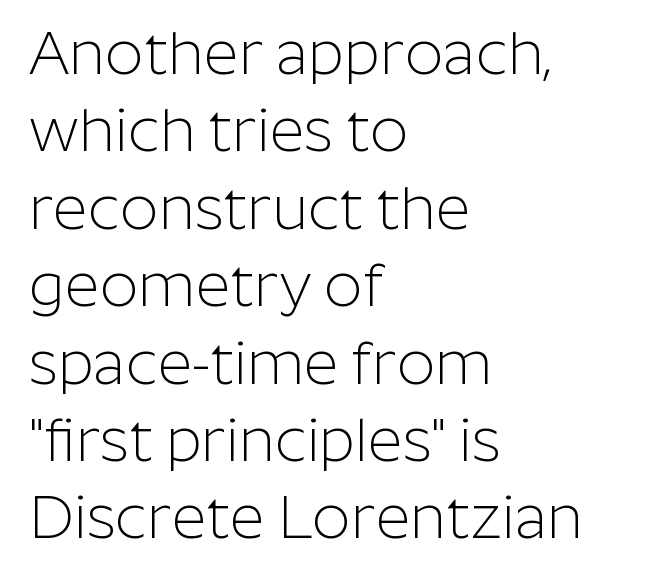
The face used here is a sans, in the tradition of grotesques and geometrics. Looks like regular typesetting: each glyph gets only the width it needs. The specimen reads as upright at a glance. Type without underlining. What stands out about the letter spacing? Nothing — it is the standard amount. Vertical spacing — default.
